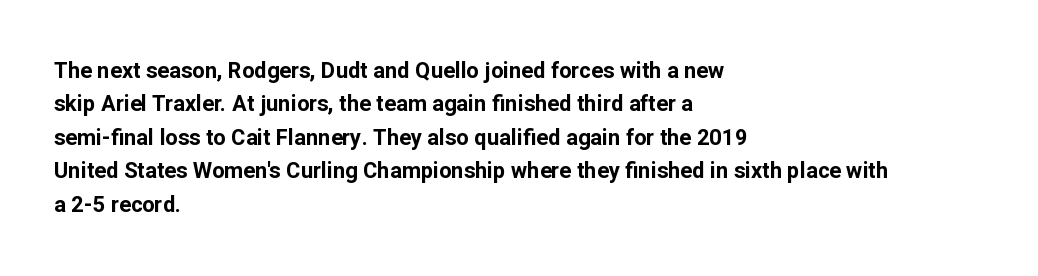
The image shows 22 px bold type, upright; set left-aligned, normal line spacing (1.52x), normal letter spacing, not underlined.
